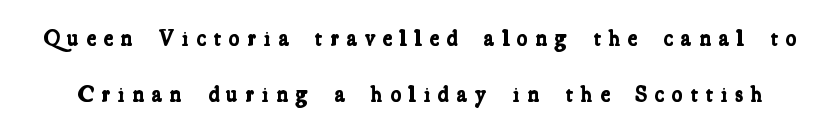
Underlining? Definitely not there. The passage shown has open, widely tracked lettering throughout. Chunky letters — that's bold for sure. How would I describe the line gaps? Wide and relaxed.
